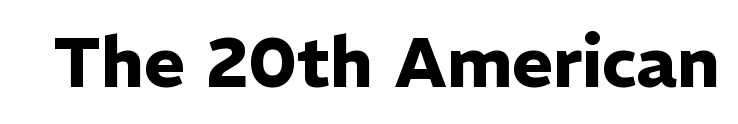
The image shows 70 px heavy sans-serif type, upright; set normal letter spacing, not underlined; low stroke contrast and a medium x-height.
